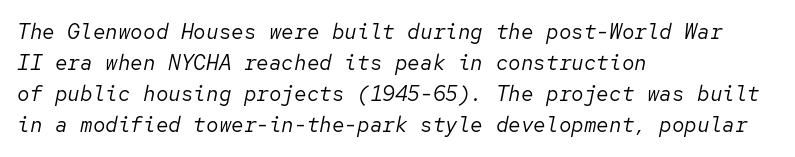
Q: Is the text bold? A: No.
Q: Is the text italic (slanted)? A: Yes, it leans right by about 12 degrees.
Q: Is the text underlined? A: No.
Q: How is the paragraph aligned? A: Left-aligned.
Q: Is the spacing between letters normal or unusually wide? A: Normal.
Q: Is the spacing between lines tight, normal or loose? A: Normal.
